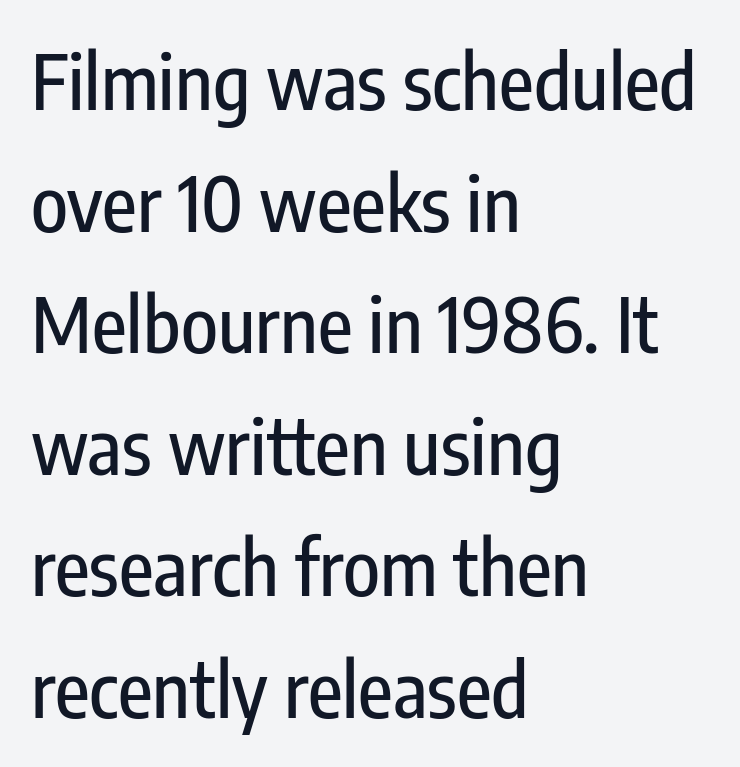
Q: Is the text italic (slanted)? A: No, it is upright.
Q: Is the typeface a serif or a sans-serif typeface? A: Sans-serif.
Q: Is the text underlined? A: No.
Q: How is the paragraph aligned? A: Left-aligned.
Q: Is the spacing between letters normal or unusually wide? A: Normal.
Q: Is the spacing between lines tight, normal or loose? A: Normal.
Q: Width (condensed, normal, or wide)? A: Condensed.
Q: Stroke contrast? A: Low.
Q: x-height? A: Medium.
Q: Monospaced? A: No.
